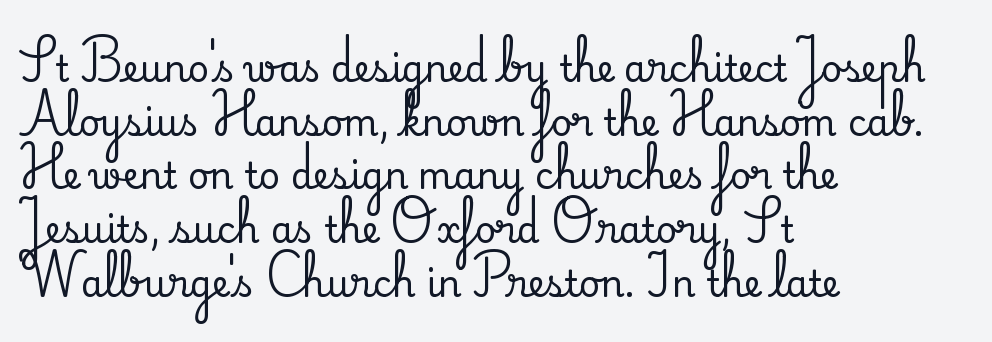
Q: Is the text italic (slanted)? A: No, it is upright.
Q: Is the typeface a serif or a sans-serif typeface? A: Serif.
Q: Is the text underlined? A: No.
Q: How is the paragraph aligned? A: Left-aligned.
Q: Is the spacing between letters normal or unusually wide? A: Normal.
Q: Is the spacing between lines tight, normal or loose? A: Normal.
Q: Width (condensed, normal, or wide)? A: Normal.
Q: Stroke contrast? A: Medium.
Q: x-height? A: Small.
Q: Monospaced? A: No.
